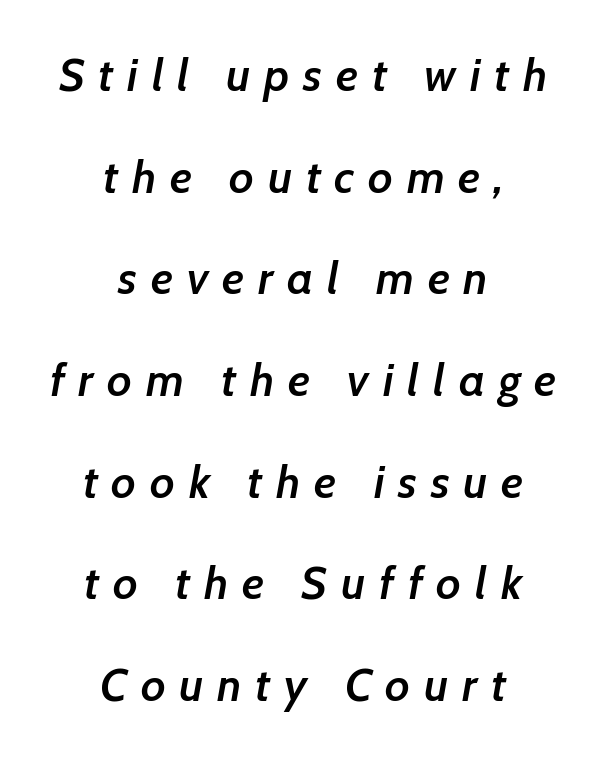
Varying glyph widths throughout — classic text-font behaviour. Just letters on the line, the space beneath them empty. Tall strokes in this sample are angled rather than plumb. Honestly, the rows look like they've been pulled way apart. The passage shown has open, widely tracked lettering throughout. These lines stack symmetrically, like a column narrowing and widening about its center.
